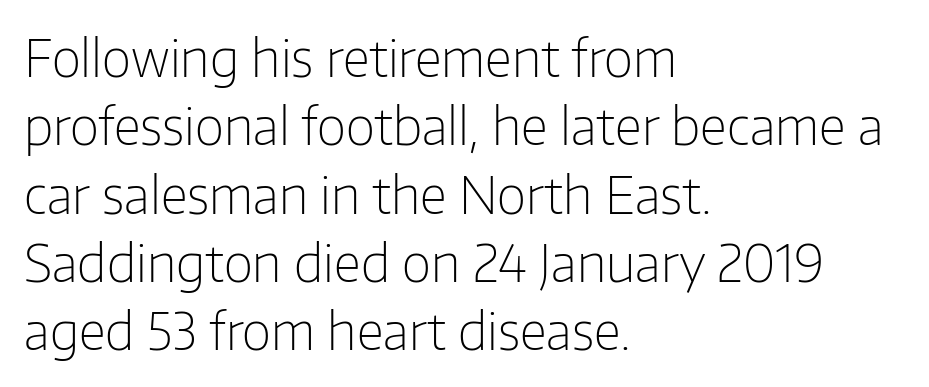
{"serif": "no", "italic": "no", "bold": "no", "weight": "light", "width": "normal", "stroke_contrast": "low", "x_height": "medium", "monospaced": "no", "underline": "no", "align": "left", "line_spacing": "normal", "line_spacing_ratio": 1.34, "letter_spacing": "normal", "letter_spacing_em": 0.0, "glyph_px": 51}
